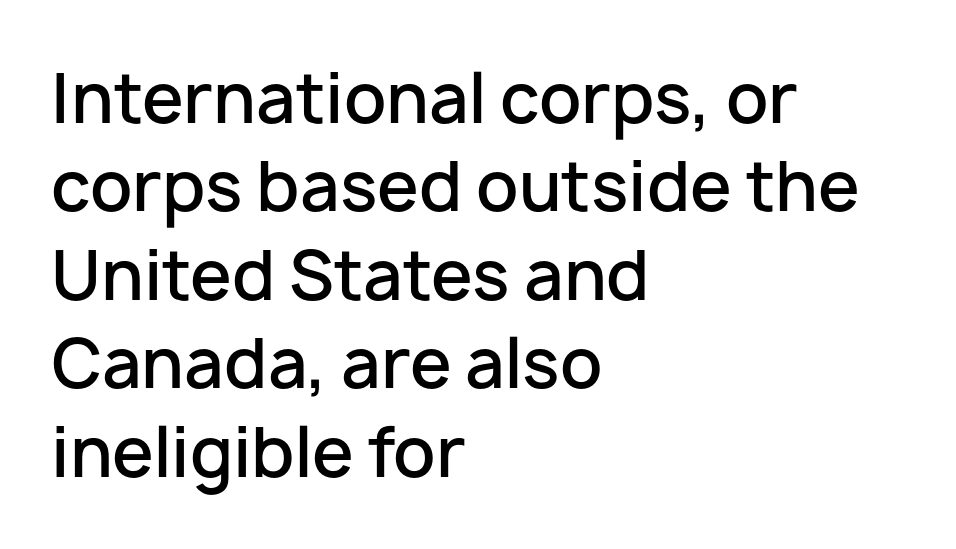
The image shows 67 px semibold sans-serif type, upright; set left-aligned, normal line spacing (1.32x), normal letter spacing, not underlined; low stroke contrast and a medium x-height.
